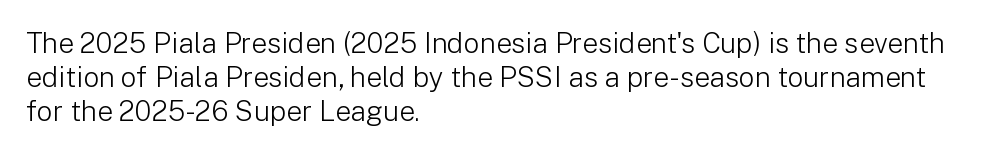
Spacing verdict: proportional, widths tailored to each character. Unbolded letterforms with no extra heft. Is the block centered? No — it sits flush against the left margin. Words appear dense and cohesive because spacing is normal. Nope, not italic — everything's standing straight. Are there feet on the stems? There aren't — it's a sans.
